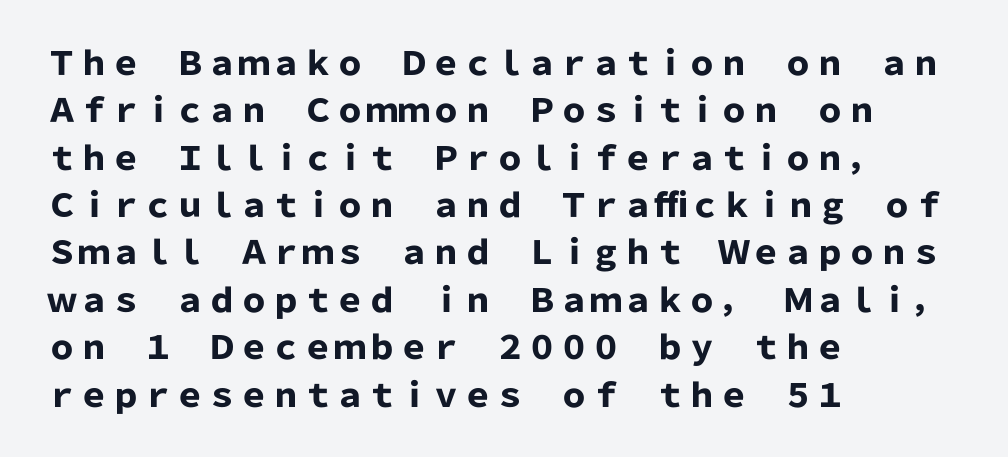
Does extra space separate the letters? No, they use regular spacing. If you drew a line through each stem, it would be perfectly vertical. The font is running at its bold setting. The rendering shows plain stroke endings on the letterforms — a sans-serif design. Is there much room between lines? A standard amount, neither cramped nor airy.
